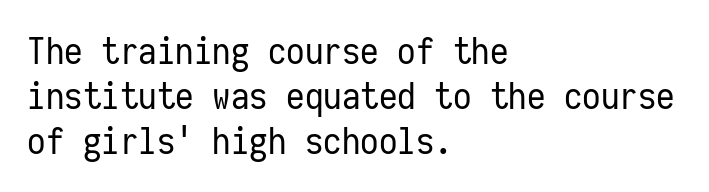
Lines of text with bare space underneath. Each word holds together tightly as a unit, with standard inter-letter gaps. This sample has the even, mechanical cadence of fixed-width lettering. Compared with a centered layout, this one pins lines to the left instead.
